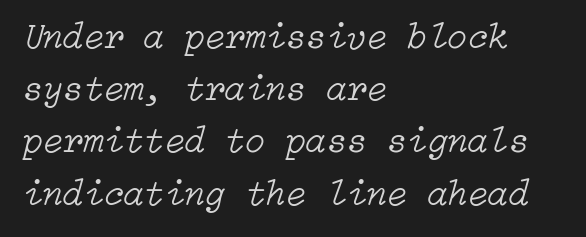
The passage shown leans; its letterforms are oblique. Notice how the passage keeps a crisp vertical edge on the left only. Each row of text sits above clean, open space. The tracking reads as untouched default to a designer's eye. Notice how descenders clear the ascenders below comfortably — that's standard leading. Stem width sits at or under what a default text font uses.
